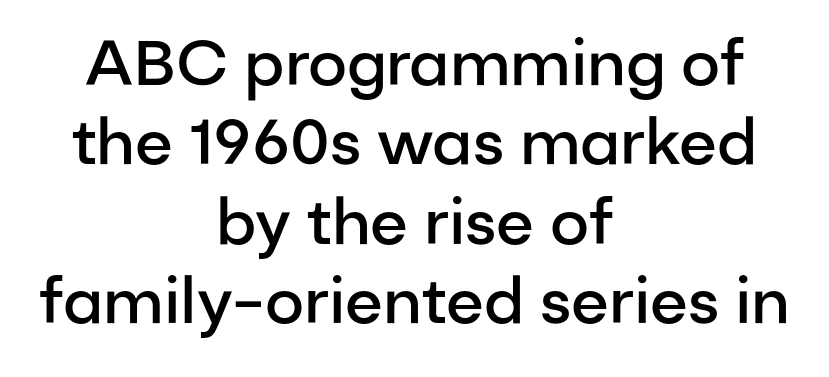
The image shows 63 px semibold sans-serif type, upright; set centered, normal line spacing (1.26x), normal letter spacing, not underlined; low stroke contrast and a medium x-height.
